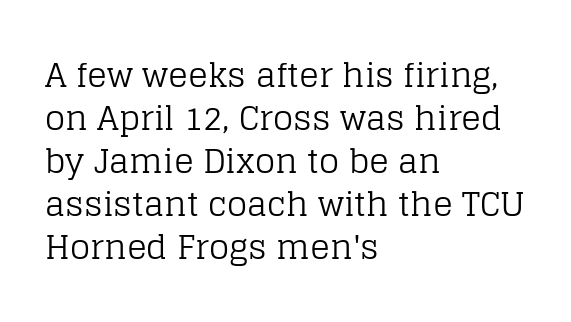
Q: Is the text bold? A: No.
Q: Is the text italic (slanted)? A: No, it is upright.
Q: Is the typeface a serif or a sans-serif typeface? A: Serif.
Q: Is the text underlined? A: No.
Q: How is the paragraph aligned? A: Left-aligned.
Q: Is the spacing between letters normal or unusually wide? A: Normal.
Q: Is the spacing between lines tight, normal or loose? A: Normal.
Q: Width (condensed, normal, or wide)? A: Normal.
Q: Stroke contrast? A: Low.
Q: x-height? A: Large.
Q: Monospaced? A: No.
